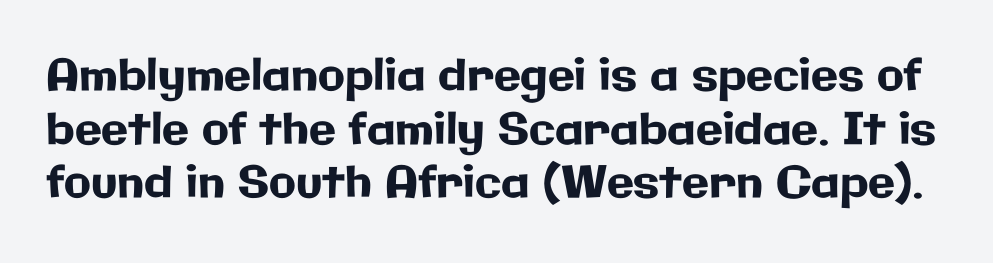
Q: Is the text italic (slanted)? A: No, it is upright.
Q: Is the typeface a serif or a sans-serif typeface? A: Sans-serif.
Q: Is the text underlined? A: No.
Q: Is the spacing between letters normal or unusually wide? A: Normal.
Q: Width (condensed, normal, or wide)? A: Normal.
Q: Stroke contrast? A: Low.
Q: x-height? A: Medium.
Q: Monospaced? A: No.
